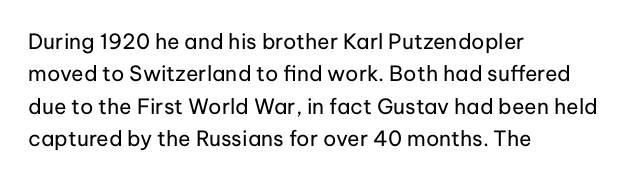
Q: Is the text bold? A: No.
Q: Is the text italic (slanted)? A: No, it is upright.
Q: Is the text underlined? A: No.
Q: How is the paragraph aligned? A: Left-aligned.
Q: Is the spacing between letters normal or unusually wide? A: Normal.
Q: Is the spacing between lines tight, normal or loose? A: Normal.
